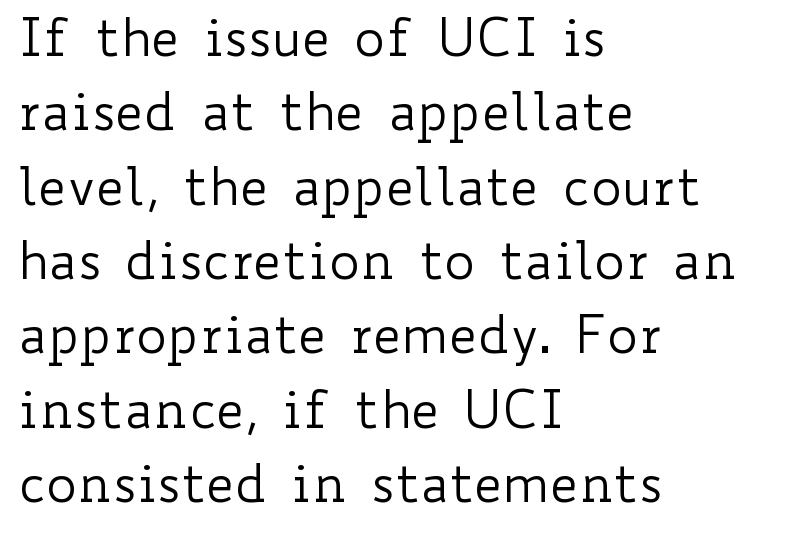
{"italic": "no", "bold": "no", "weight": "regular", "width": "wide", "stroke_contrast": "low", "x_height": "small", "monospaced": "no", "underline": "no", "align": "left", "line_spacing": "normal", "line_spacing_ratio": 1.43, "letter_spacing": "normal", "letter_spacing_em": 0.0, "glyph_px": 52}
